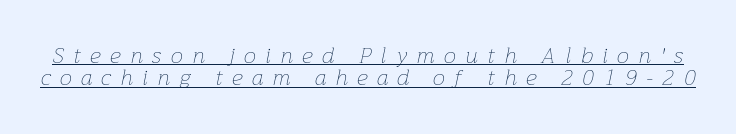
Q: Is the text bold? A: No.
Q: Is the text italic (slanted)? A: Yes, it leans right by about 12 degrees.
Q: Is the text underlined? A: Yes.
Q: Is the spacing between letters normal or unusually wide? A: Unusually wide.
Q: Is the spacing between lines tight, normal or loose? A: Tight.
